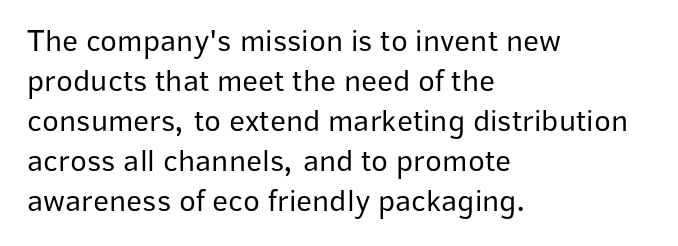
{"serif": "no", "italic": "no", "bold": "no", "weight": "regular", "width": "normal", "stroke_contrast": "low", "x_height": "medium", "monospaced": "no", "underline": "no", "align": "left", "line_spacing": "normal", "line_spacing_ratio": 1.29, "letter_spacing": "normal", "letter_spacing_em": 0.0, "glyph_px": 31}
